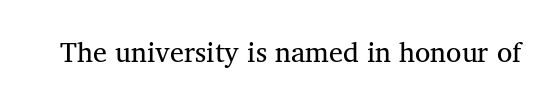
{"serif": "yes", "width": "normal", "stroke_contrast": "medium", "x_height": "medium", "monospaced": "no", "underline": "no", "letter_spacing": "normal", "letter_spacing_em": 0.0, "glyph_px": 28}
